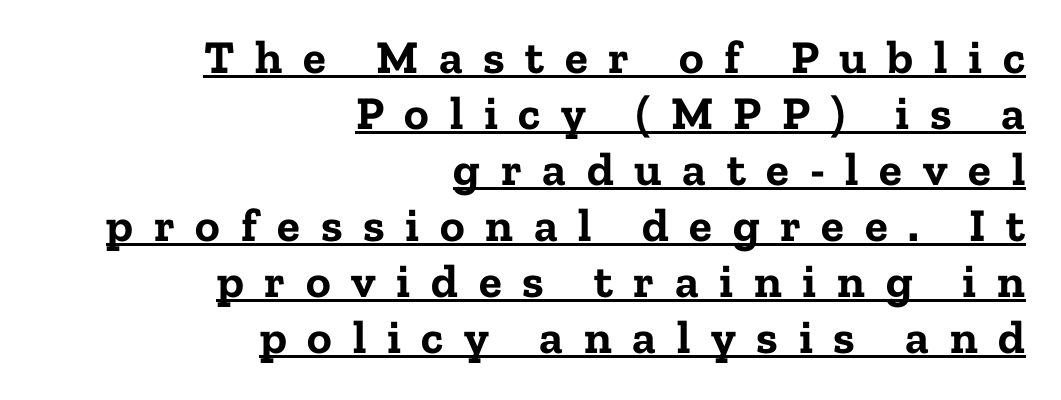
The face used here is rendered with a markedly widened letterfit. The text block is weighted toward the right margin, trailing off unevenly leftward. Is this a fixed-width face? No — the glyphs have proportional, varying widths. Look at the bottom of the vertical strokes: they flare into serifs here.
